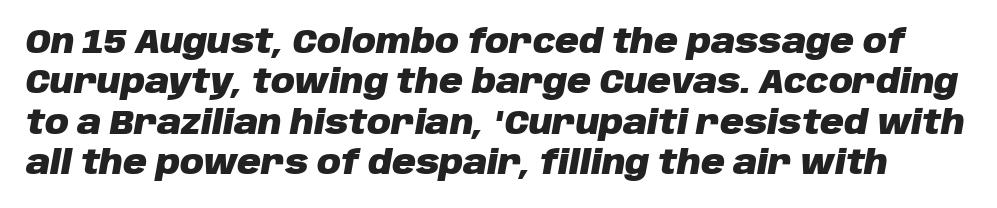
{"italic": "yes", "lean": "right", "slant_degrees": 10, "bold": "yes", "weight": "heavy", "width": "normal", "stroke_contrast": "low", "x_height": "large", "monospaced": "no", "underline": "no", "line_spacing_ratio": 1.22, "letter_spacing": "normal", "letter_spacing_em": 0.0, "glyph_px": 33}
